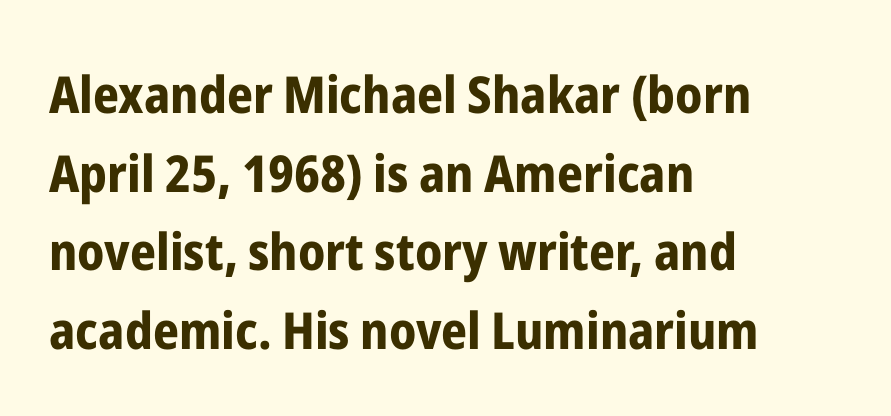
Q: Is the text bold? A: Yes.
Q: Is the text italic (slanted)? A: No, it is upright.
Q: Is the typeface a serif or a sans-serif typeface? A: Sans-serif.
Q: Is the text underlined? A: No.
Q: How is the paragraph aligned? A: Left-aligned.
Q: Is the spacing between letters normal or unusually wide? A: Normal.
Q: Is the spacing between lines tight, normal or loose? A: Normal.
Q: Width (condensed, normal, or wide)? A: Condensed.
Q: Stroke contrast? A: Low.
Q: x-height? A: Medium.
Q: Monospaced? A: No.
